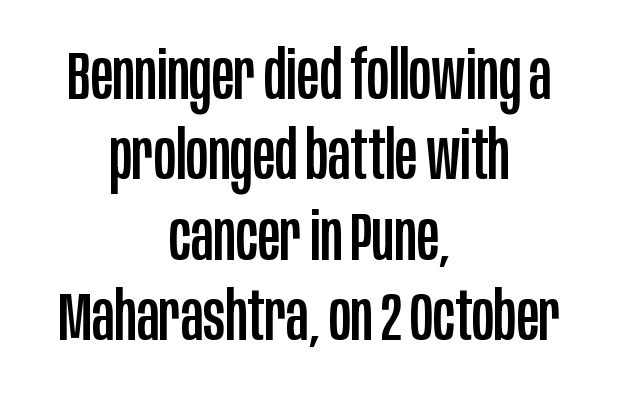
The image shows 67 px condensed sans-serif type, upright; set centered, line spacing 1.2x, normal letter spacing, not underlined; low stroke contrast and a large x-height.
